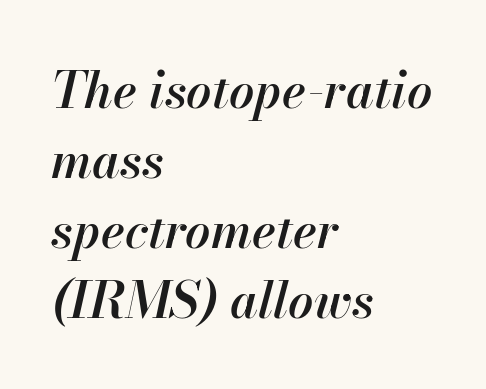
{"italic": "yes", "lean": "right", "slant_degrees": 13, "bold": "semi", "weight": "semibold", "width": "normal", "stroke_contrast": "high", "x_height": "small", "monospaced": "no", "underline": "no", "align": "left", "line_spacing": "normal", "line_spacing_ratio": 1.4, "letter_spacing": "normal", "letter_spacing_em": 0.0, "glyph_px": 50}
